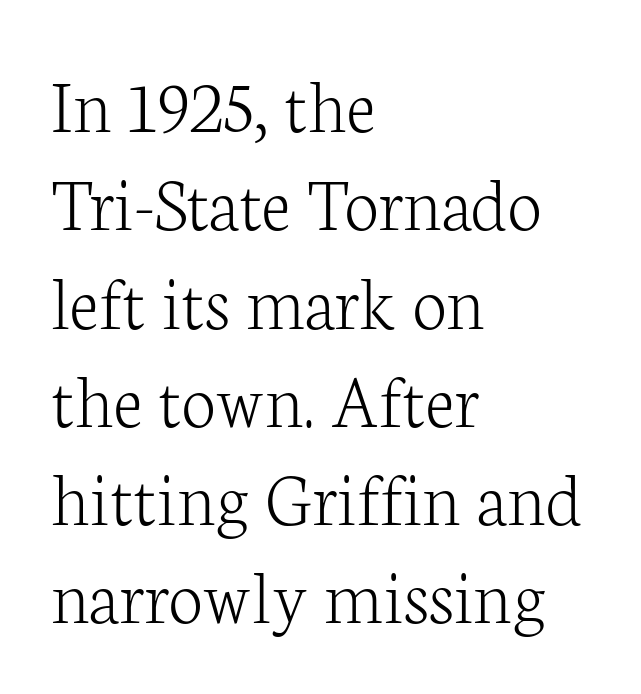
Q: Is the text bold? A: No.
Q: Is the text italic (slanted)? A: No, it is upright.
Q: Is the typeface a serif or a sans-serif typeface? A: Serif.
Q: Is the text underlined? A: No.
Q: How is the paragraph aligned? A: Left-aligned.
Q: Is the spacing between letters normal or unusually wide? A: Normal.
Q: Is the spacing between lines tight, normal or loose? A: Normal.
Q: Width (condensed, normal, or wide)? A: Normal.
Q: Stroke contrast? A: Low.
Q: x-height? A: Medium.
Q: Monospaced? A: No.
